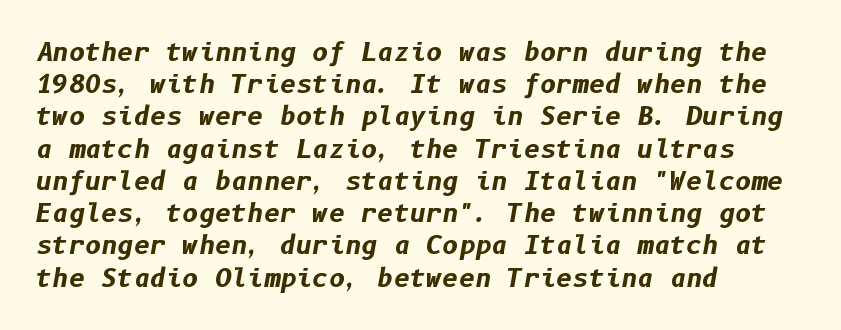
How heavy is the stroke? Heavy — this is a bold. The paragraph shown leans on its left margin. Horizontal bands of white between lines are of average thickness. The letterforms sit shoulder to shoulder at normal distance. The gap between lines stays unmarked.
